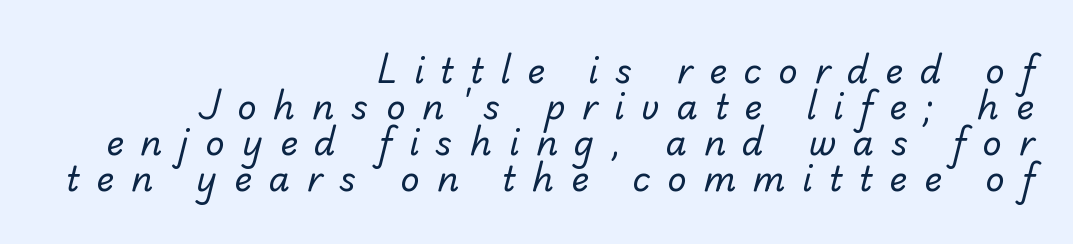
{"serif": "no", "bold": "no", "weight": "regular", "width": "normal", "stroke_contrast": "low", "x_height": "small", "monospaced": "no", "underline": "no", "align": "right", "line_spacing": "tight", "line_spacing_ratio": 1.06, "letter_spacing": "wide", "letter_spacing_em": 0.49, "glyph_px": 34}
